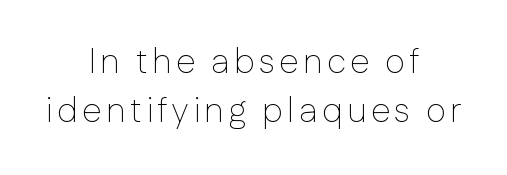
{"serif": "no", "italic": "no", "bold": "no", "weight": "thin", "width": "normal", "stroke_contrast": "low", "x_height": "medium", "monospaced": "no", "underline": "no", "align": "center", "line_spacing": "normal", "line_spacing_ratio": 1.4, "glyph_px": 35}
